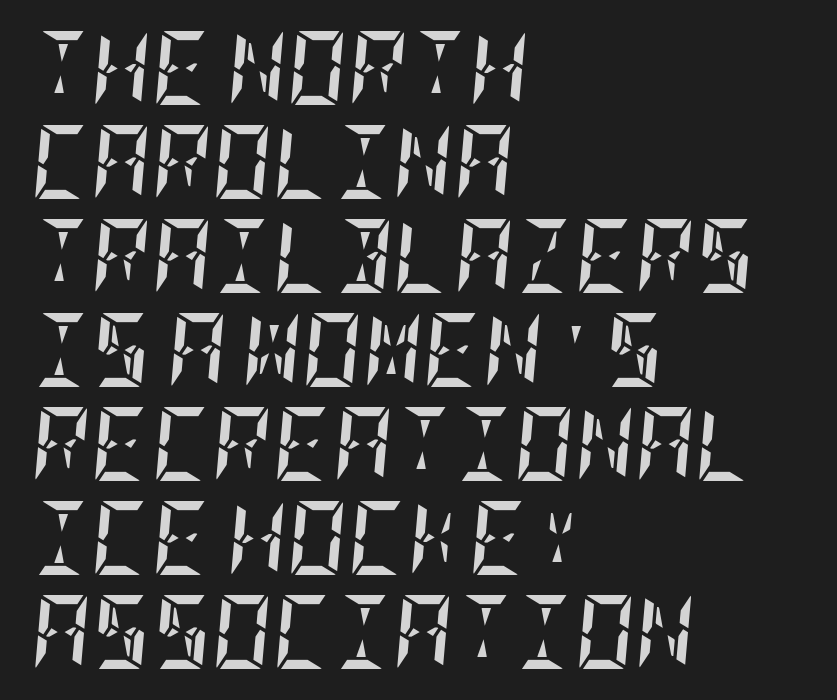
Caption: bold face, heavy strokes. Compared with typical paragraphs, the rows here are spaced about the same. Looking at the ascenders, they clearly lean. The typesetter chose a ragged-right arrangement here.
